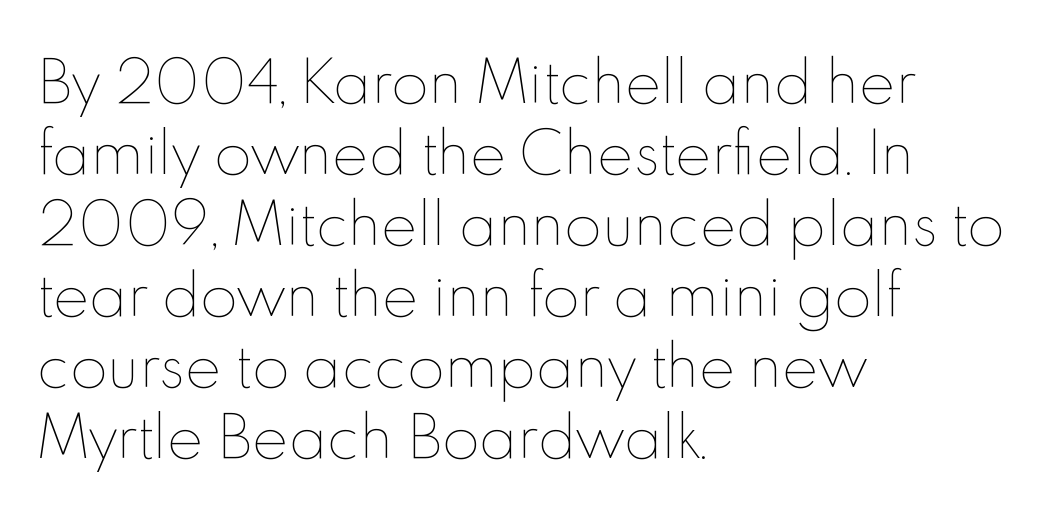
Q: Is the text bold? A: No.
Q: Is the text italic (slanted)? A: No, it is upright.
Q: Is the text underlined? A: No.
Q: How is the paragraph aligned? A: Left-aligned.
Q: Is the spacing between letters normal or unusually wide? A: Normal.
Q: Is the spacing between lines tight, normal or loose? A: Normal.
Q: Width (condensed, normal, or wide)? A: Normal.
Q: x-height? A: Small.
Q: Monospaced? A: No.
